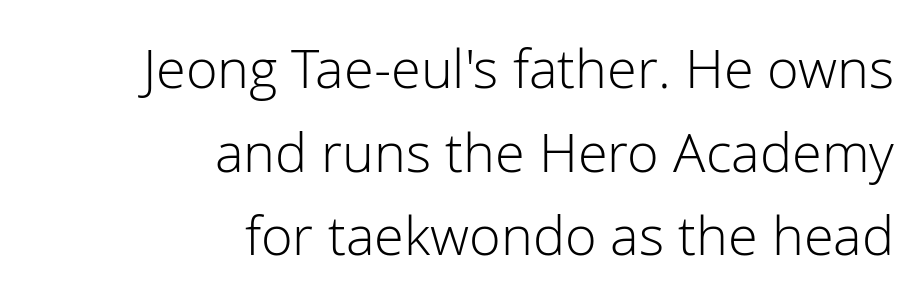
Each stroke keeps to a modest, everyday thickness or less. If you drew a ruler down the right edge, every line would touch it. Designer's note — italics off, roman on. The face used here is proportionally spaced, like ordinary book or web type. Honestly, the letter spacing is just normal — you wouldn't notice it. Words float on clear page, feet unadorned.
